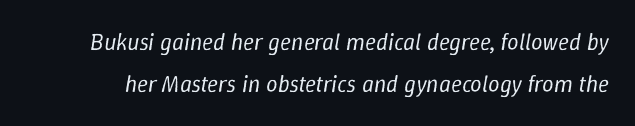
Q: Is the text bold? A: No.
Q: Is the text italic (slanted)? A: Yes, it leans right by about 9 degrees.
Q: Is the text underlined? A: No.
Q: Is the spacing between letters normal or unusually wide? A: Normal.
